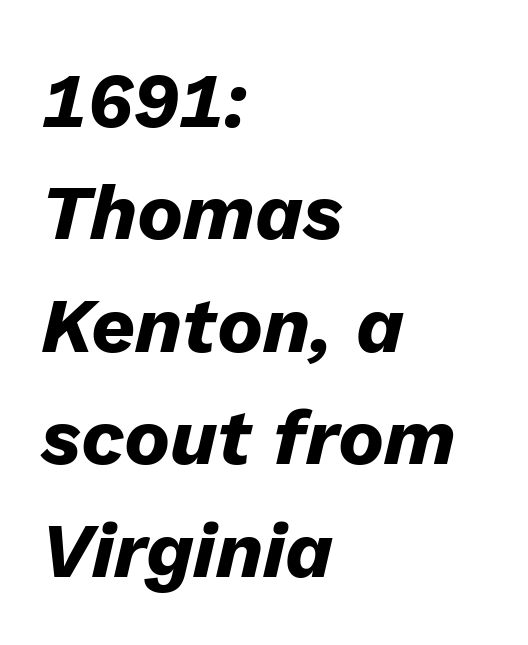
Q: Is the text bold? A: Yes.
Q: Is the text italic (slanted)? A: Yes, it leans right by about 13 degrees.
Q: Is the text underlined? A: No.
Q: How is the paragraph aligned? A: Left-aligned.
Q: Is the spacing between letters normal or unusually wide? A: Normal.
Q: Is the spacing between lines tight, normal or loose? A: Normal.
Q: Width (condensed, normal, or wide)? A: Normal.
Q: Stroke contrast? A: Low.
Q: x-height? A: Medium.
Q: Monospaced? A: No.
